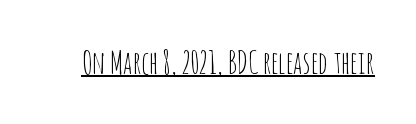
The image shows 31 px thin, condensed sans-serif type, upright; set normal letter spacing, underlined; low stroke contrast and a large x-height.
